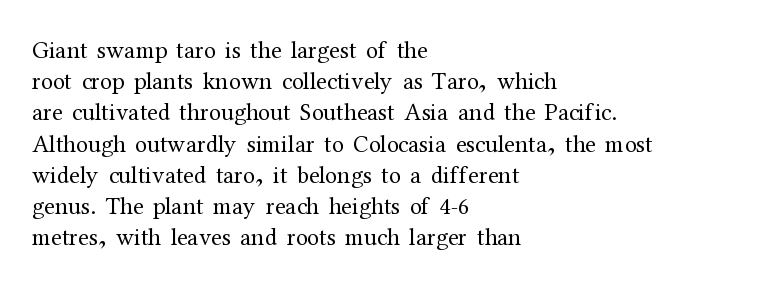
Q: Is the text bold? A: No.
Q: Is the text italic (slanted)? A: No, it is upright.
Q: Is the text underlined? A: No.
Q: How is the paragraph aligned? A: Left-aligned.
Q: Is the spacing between letters normal or unusually wide? A: Normal.
Q: Is the spacing between lines tight, normal or loose? A: Normal.
